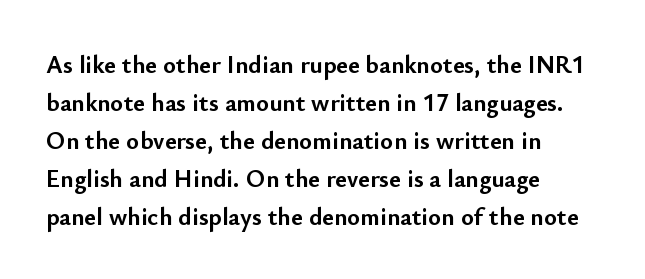
Leftover space on each line is placed entirely after the last word. Normally led — the rows are evenly, conventionally spaced. Type without underlining. Here the glyphs are tracked normally, forming tight word shapes.
